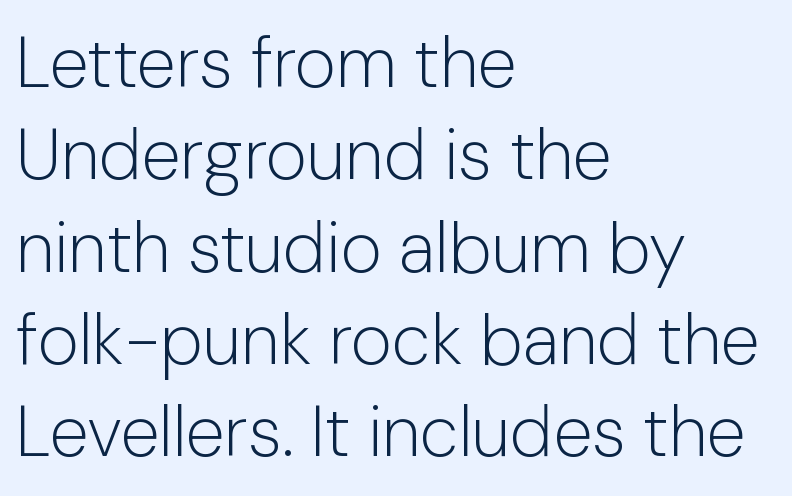
Q: Is the text bold? A: No.
Q: Is the text italic (slanted)? A: No, it is upright.
Q: Is the typeface a serif or a sans-serif typeface? A: Sans-serif.
Q: Is the text underlined? A: No.
Q: How is the paragraph aligned? A: Left-aligned.
Q: Is the spacing between letters normal or unusually wide? A: Normal.
Q: Is the spacing between lines tight, normal or loose? A: Normal.
Q: Width (condensed, normal, or wide)? A: Normal.
Q: Stroke contrast? A: Low.
Q: x-height? A: Medium.
Q: Monospaced? A: No.
